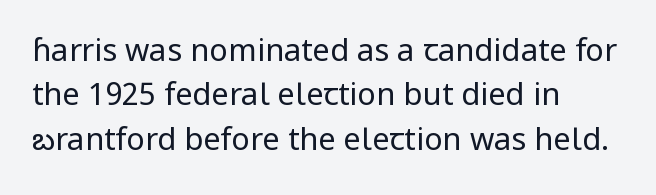
Q: Is the text bold? A: No.
Q: Is the text italic (slanted)? A: No, it is upright.
Q: Is the typeface a serif or a sans-serif typeface? A: Sans-serif.
Q: Is the text underlined? A: No.
Q: How is the paragraph aligned? A: Left-aligned.
Q: Is the spacing between letters normal or unusually wide? A: Normal.
Q: Is the spacing between lines tight, normal or loose? A: Normal.
Q: Width (condensed, normal, or wide)? A: Normal.
Q: Stroke contrast? A: Low.
Q: x-height? A: Medium.
Q: Monospaced? A: No.
